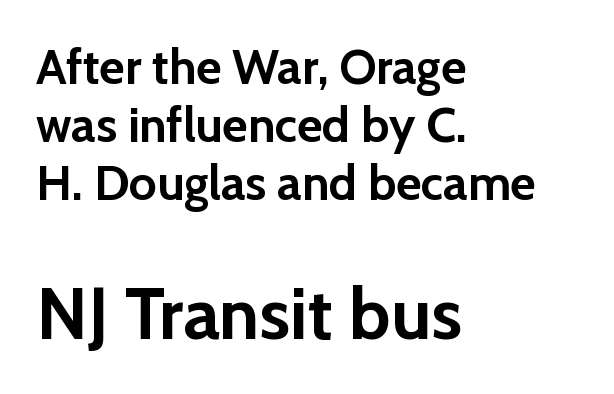
{"serif": "no", "italic": "no", "bold": "yes", "weight": "semibold", "width": "normal", "stroke_contrast": "low", "x_height": "medium", "monospaced": "no", "underline": "no", "align": "left", "line_spacing_ratio": 1.18, "letter_spacing": "normal", "letter_spacing_em": 0.0, "larger_block": "second", "size_ratio": 1.49, "glyph_px": 73}
